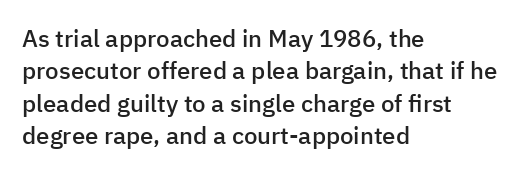
Does the leading feel generous? No, just average. Words float on clear page, feet unadorned. These lines carry some extra weight — a demibold, not a full bold. A classic flush-left, rag-right setting is used for this passage. The letters sit at their default tracking, neither squeezed nor spread.
